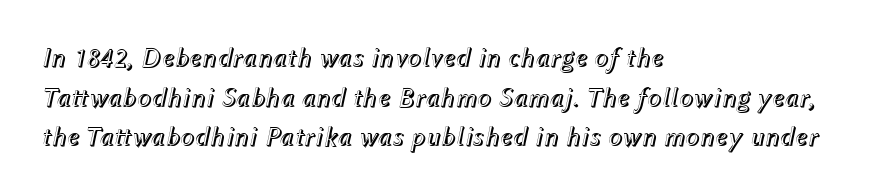
{"italic": "yes", "lean": "right", "slant_degrees": 12, "underline": "no", "align": "left", "line_spacing": "normal", "line_spacing_ratio": 1.47, "letter_spacing": "normal", "letter_spacing_em": 0.0, "glyph_px": 27}
